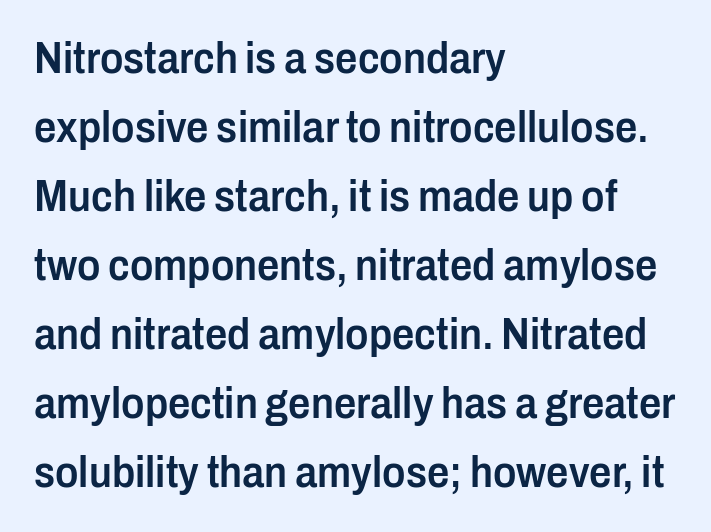
The image shows 44 px semibold, condensed sans-serif type, upright; set left-aligned, normal line spacing (1.57x), normal letter spacing, not underlined; low stroke contrast and a medium x-height.
